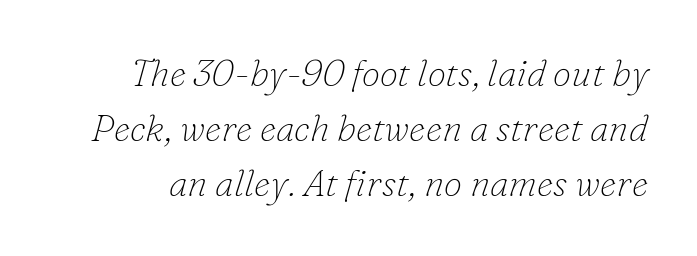
These lines keep a tight, regular rhythm from letter to letter. Spacing verdict: proportional, widths tailored to each character. Every character sits at an angle, as italics do. Summary of vertical rhythm: regular, with standard interline spacing. The baseline area is clear. This sample uses a serif face.
